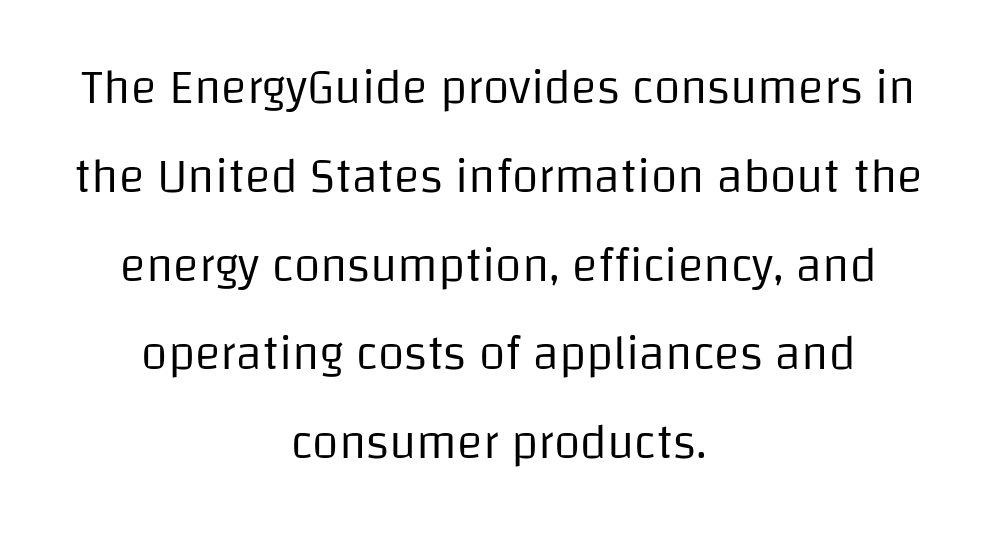
The image shows 48 px regular-weight sans-serif type, upright; set centered, line spacing 1.85x, normal letter spacing, not underlined; low stroke contrast and a large x-height.
